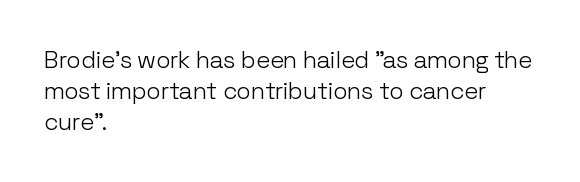
Q: Is the text bold? A: No.
Q: Is the text italic (slanted)? A: No, it is upright.
Q: Is the text underlined? A: No.
Q: How is the paragraph aligned? A: Left-aligned.
Q: Is the spacing between letters normal or unusually wide? A: Normal.
Q: Is the spacing between lines tight, normal or loose? A: Normal.
